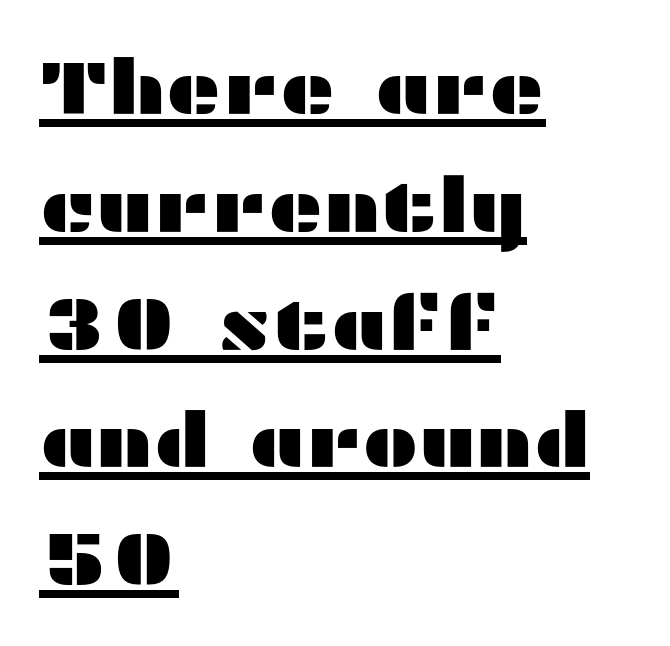
The image shows 76 px wide sans-serif type, upright; set left-aligned, normal line spacing (1.55x), normal letter spacing, underlined; medium stroke contrast and a medium x-height.
